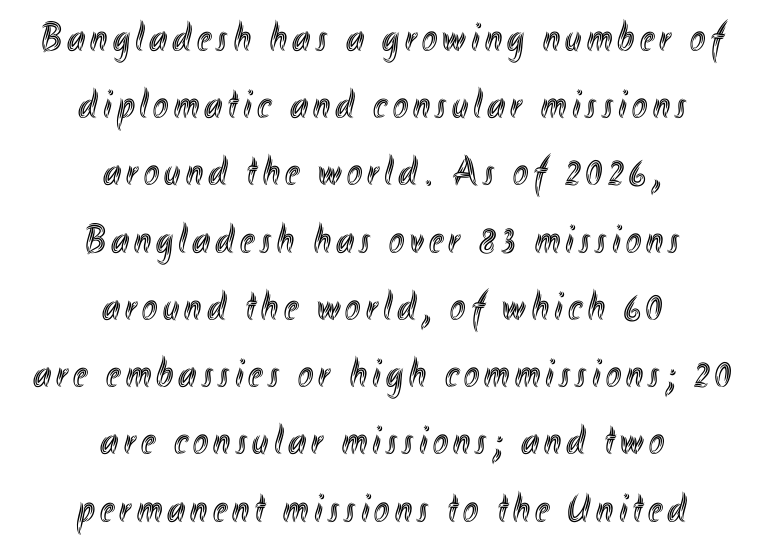
The image shows 41 px condensed type; set centered, normal line spacing (1.64x), not underlined; a small x-height.
